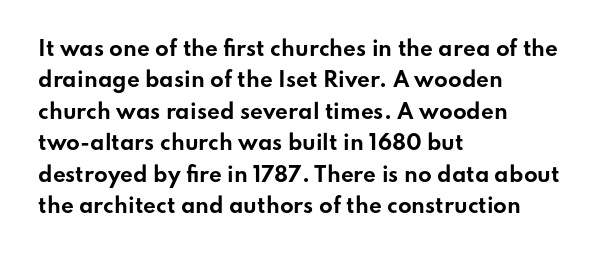
{"italic": "no", "bold": "yes", "underline": "no", "align": "left", "line_spacing": "normal", "line_spacing_ratio": 1.57, "letter_spacing": "normal", "letter_spacing_em": 0.0, "glyph_px": 20}
